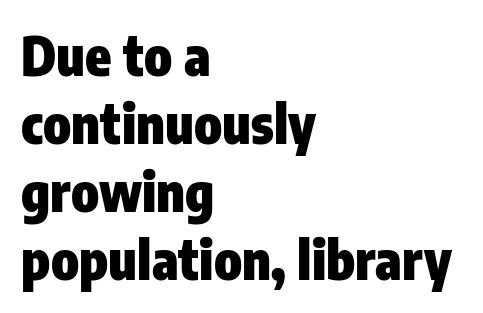
The image shows 53 px heavy, condensed sans-serif type, upright; set left-aligned, normal line spacing (1.28x), normal letter spacing, not underlined; low stroke contrast and a medium x-height.
